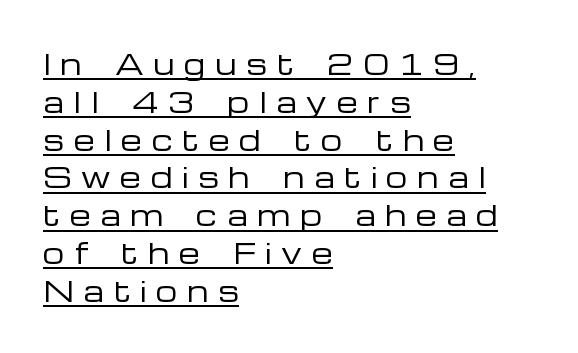
{"italic": "no", "bold": "no", "underline": "yes", "align": "left", "line_spacing": "normal", "line_spacing_ratio": 1.4, "letter_spacing": "wide", "letter_spacing_em": 0.36, "glyph_px": 27}
